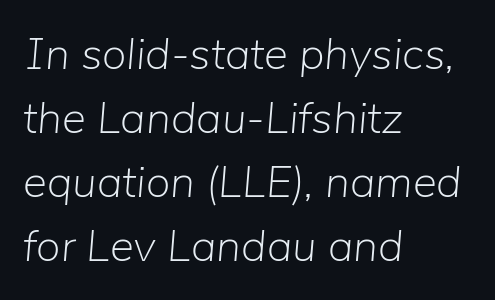
{"italic": "yes", "lean": "right", "slant_degrees": 5, "bold": "no", "weight": "light", "width": "normal", "stroke_contrast": "low", "x_height": "medium", "monospaced": "no", "underline": "no", "align": "left", "line_spacing": "normal", "line_spacing_ratio": 1.42, "letter_spacing": "normal", "letter_spacing_em": 0.0, "glyph_px": 45}
